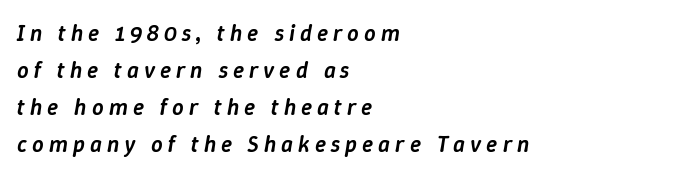
{"italic": "yes", "lean": "right", "slant_degrees": 9, "bold": "semi", "underline": "no", "align": "left", "line_spacing": "normal", "line_spacing_ratio": 1.61, "letter_spacing": "wide", "letter_spacing_em": 0.22, "glyph_px": 23}
